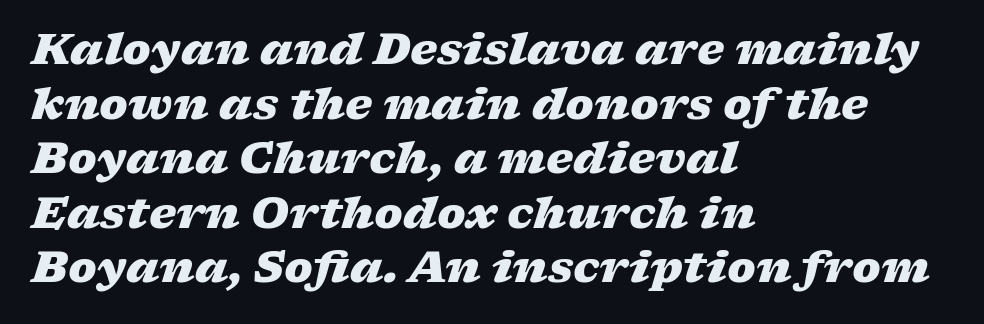
Italic: yes, the glyphs are oblique. Is this a fixed-width face? No — the glyphs have proportional, varying widths. This block has exactly the height ordinary leading produces. You'd pick this weight for a headline — it's a proper bold.
